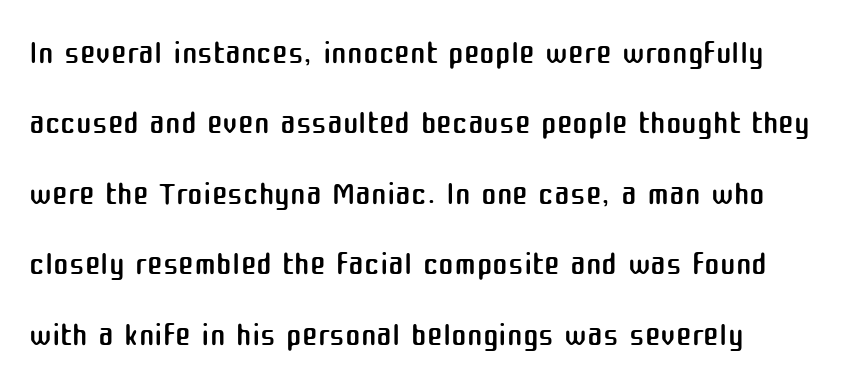
Q: Is the text bold? A: No.
Q: Is the text italic (slanted)? A: No, it is upright.
Q: Is the typeface a serif or a sans-serif typeface? A: Sans-serif.
Q: Is the text underlined? A: No.
Q: How is the paragraph aligned? A: Left-aligned.
Q: Is the spacing between letters normal or unusually wide? A: Normal.
Q: Is the spacing between lines tight, normal or loose? A: Normal.
Q: Width (condensed, normal, or wide)? A: Normal.
Q: Stroke contrast? A: Medium.
Q: x-height? A: Medium.
Q: Monospaced? A: No.
